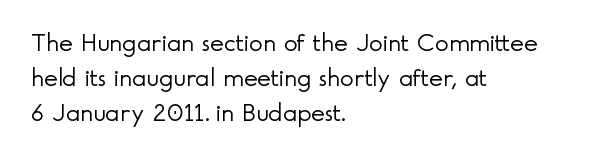
{"italic": "no", "bold": "no", "underline": "no", "align": "left", "line_spacing": "normal", "line_spacing_ratio": 1.34, "letter_spacing": "normal", "letter_spacing_em": 0.0, "glyph_px": 26}
